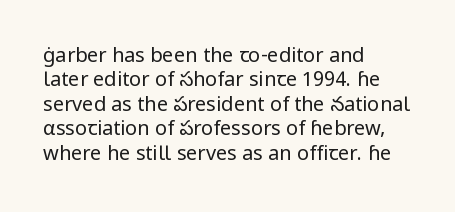
The image shows 20 px text type, upright; set left-aligned, line spacing 1.22x, normal letter spacing, not underlined.
